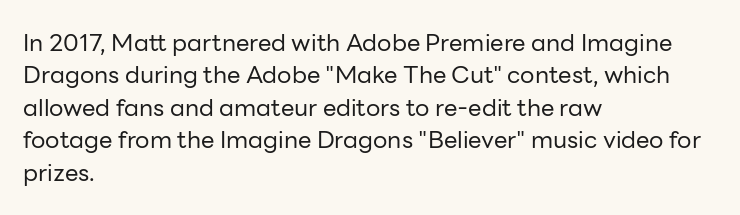
{"italic": "no", "bold": "no", "underline": "no", "align": "left", "line_spacing": "normal", "line_spacing_ratio": 1.35, "letter_spacing": "normal", "letter_spacing_em": 0.0, "glyph_px": 24}
